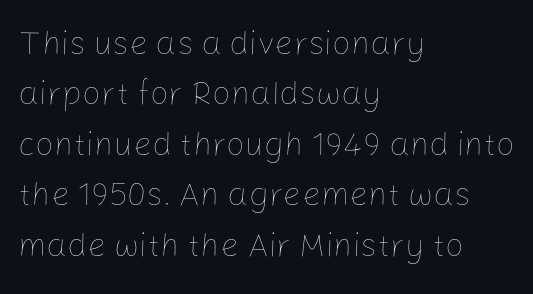
Inter-character spacing is left at the font's built-in metrics. Anything drawn beneath the words? Only blank space. Where is the straight margin? On the left. Normally led — the rows are evenly, conventionally spaced. Is this a heavy cut? Hardly; it is regular or lighter. The specimen reads as upright at a glance.
